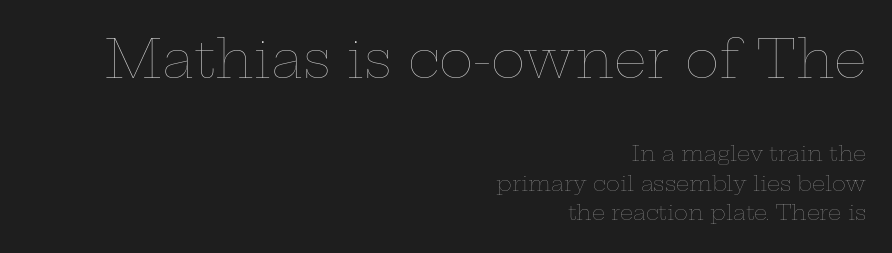
Letter spacing: default. Nope, not italic — everything's standing straight. The block sitting higher on the canvas is the one with enlarged characters. Weight: not bold — regular or lighter. Underlining? Definitely not there. These lines are rendered in a variable-pitch font.
